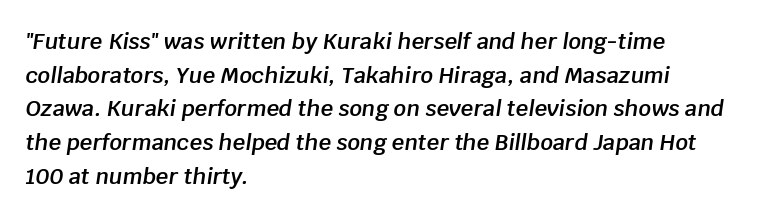
The image shows 22 px text type, italic (leaning right); set left-aligned, normal line spacing (1.53x), normal letter spacing, not underlined.
